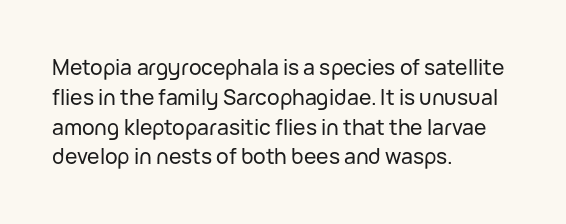
{"italic": "no", "underline": "no", "align": "left", "line_spacing": "normal", "line_spacing_ratio": 1.42, "letter_spacing": "normal", "letter_spacing_em": 0.0, "glyph_px": 21}
